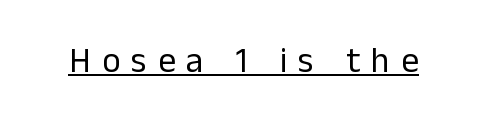
Notice how a bar underscores the lettering throughout. To sum up the face: it is a sans, with no serifs. Is the type heavy? It reads as light-to-regular instead. Is this a fixed-width face? No — the glyphs have proportional, varying widths. Posture: upright roman. Tracking here is generous; glyphs stand well apart from one another.
